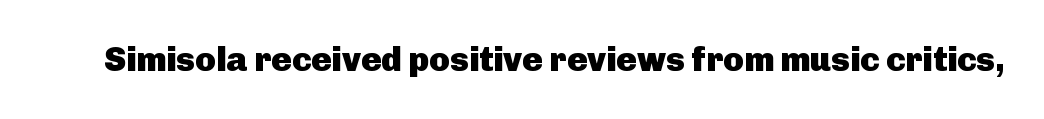
The type sits square on the baseline with zero lean. The face used here has the dense, thick strokes of a bold. Descenders hang freely into open space. The passage shown has conventional tracking throughout. The type family on display is of the sans-serif kind. Think of a printed novel: that variable character pitch is what you see here.
